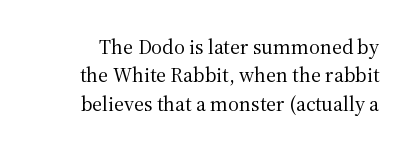
{"italic": "no", "bold": "no", "underline": "no", "line_spacing": "normal", "line_spacing_ratio": 1.35, "letter_spacing": "normal", "letter_spacing_em": 0.0, "glyph_px": 21}
